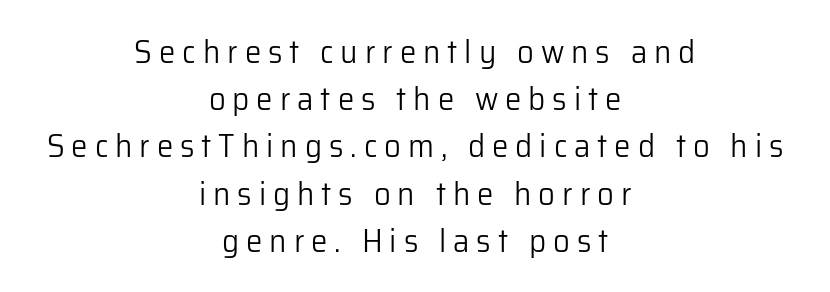
Q: Is the text bold? A: No.
Q: Is the text italic (slanted)? A: No, it is upright.
Q: Is the typeface a serif or a sans-serif typeface? A: Sans-serif.
Q: Is the text underlined? A: No.
Q: How is the paragraph aligned? A: Centered.
Q: Is the spacing between letters normal or unusually wide? A: Unusually wide.
Q: Is the spacing between lines tight, normal or loose? A: Normal.
Q: Width (condensed, normal, or wide)? A: Normal.
Q: Stroke contrast? A: Low.
Q: x-height? A: Medium.
Q: Monospaced? A: No.
